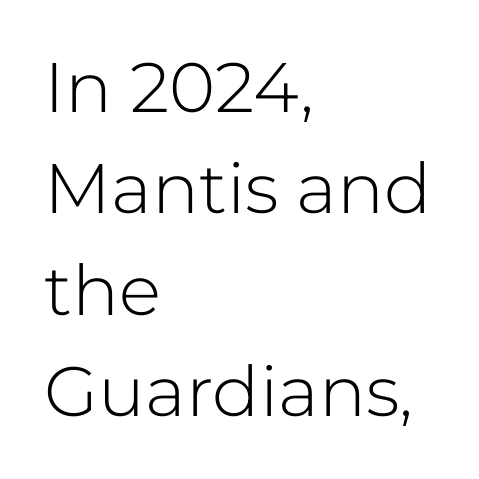
The image shows 70 px light sans-serif type, upright; set left-aligned, normal line spacing (1.45x), normal letter spacing, not underlined; low stroke contrast and a medium x-height.
